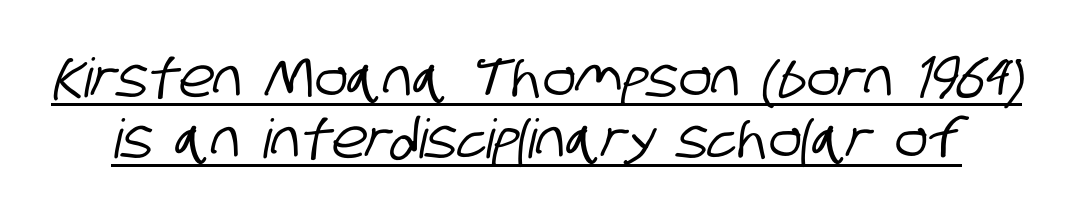
These lines are composed in type without serifs. Summary of vertical rhythm: compact, with narrow interline spacing. Note the varied advance widths — an 'i' is clearly narrower than an 'm'. The glyphs are accompanied by a horizontal stroke just below them. Does extra space separate the letters? No, they use regular spacing.
